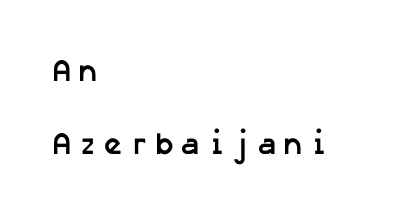
{"serif": "no", "bold": "yes", "weight": "semibold", "width": "normal", "stroke_contrast": "low", "x_height": "medium", "underline": "no", "align": "left", "line_spacing": "loose", "line_spacing_ratio": 2.35, "glyph_px": 31}
